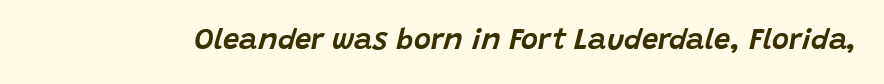
The image shows 29 px text type, italic (leaning right); set normal letter spacing, not underlined; low stroke contrast and a large x-height.
